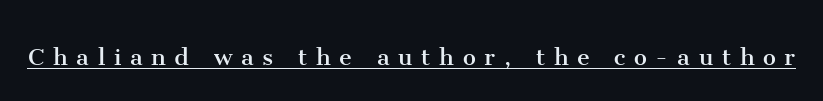
The type is letterspaced generously, with wide tracking. Each letter keeps its own natural width here, so spacing adapts to shape. The axis of the letterforms is exactly vertical. This is serif lettering, the kind often seen in printed books.
